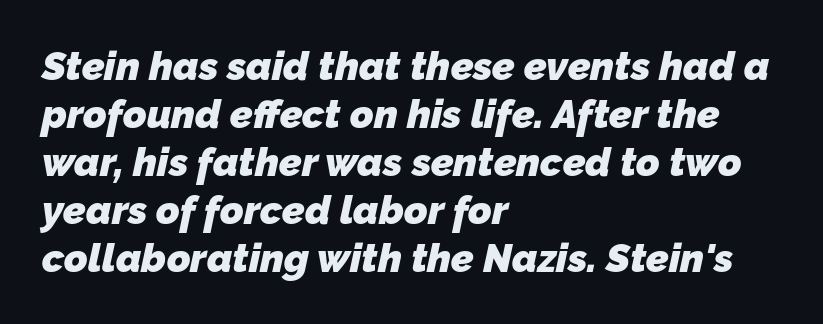
This sample has the flowing, uneven cadence of proportional lettering. Reading down the block, your eye returns to a fixed left position each line. There is no visible air inserted between adjacent glyphs. Quick note: underline off.
